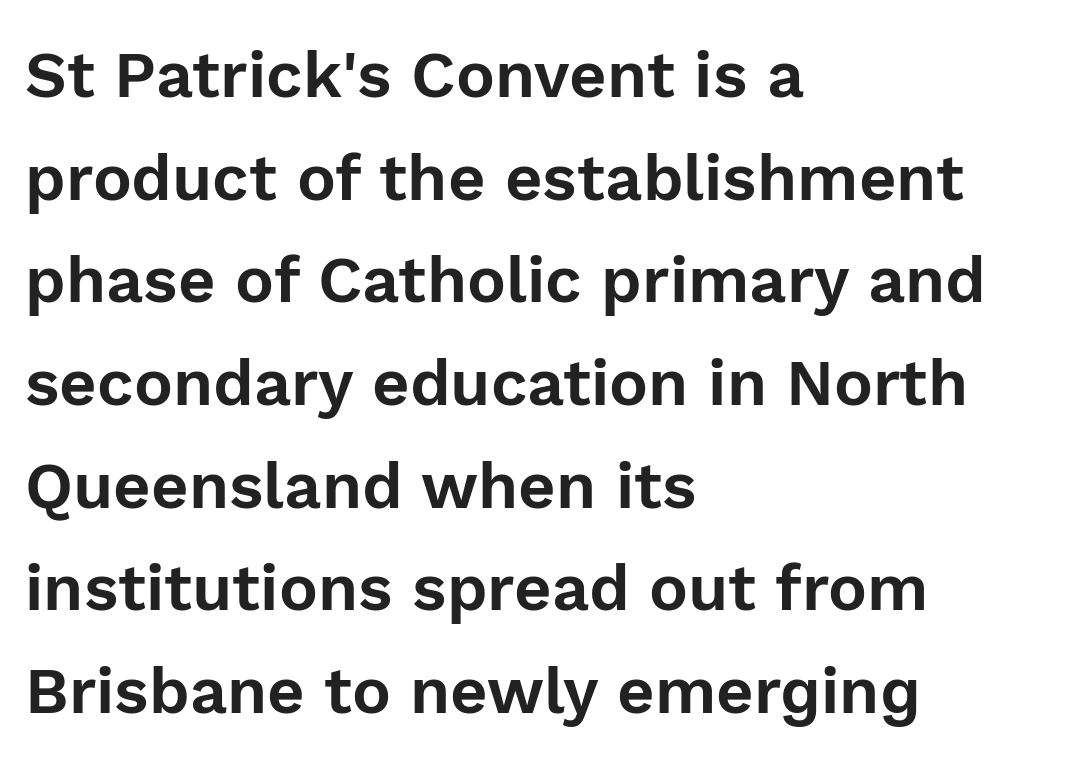
The image shows 65 px sans-serif type, upright; set left-aligned, normal line spacing (1.58x), normal letter spacing, not underlined; a medium x-height.
